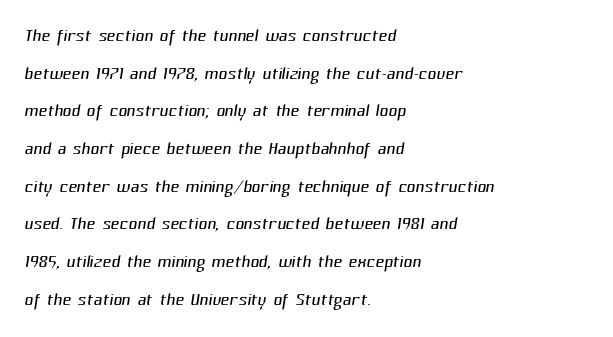
{"bold": "no", "underline": "no", "align": "left", "line_spacing": "normal", "line_spacing_ratio": 1.57, "letter_spacing": "normal", "letter_spacing_em": 0.0, "glyph_px": 24}
